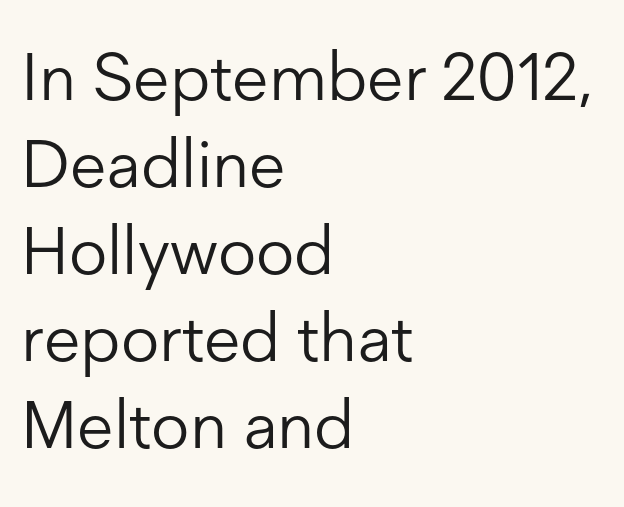
This sample has the flowing, uneven cadence of proportional lettering. A roman cut, with each character standing at attention. The paragraph shown leans on its left margin. Heaviness? Minimal to ordinary, like unemphasized prose. Compared with typical paragraphs, the rows here are spaced about the same. The glyphs in this specimen are sans serif.
